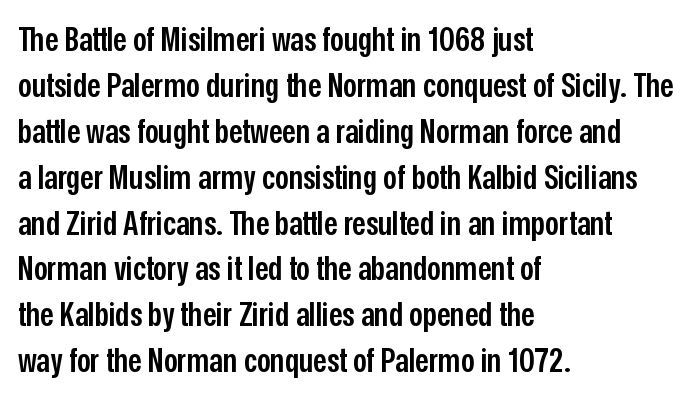
Compared with an ordinary text face, these strokes are moderately heavier — a semibold. You could call the tracking neutral — neither tight nor loose. Quick note: underline off. The font family rendered here belongs to the sans-serif group. Here the designer chose a conventional face with non-uniform glyph widths. The font's upright variant was chosen for this text.
